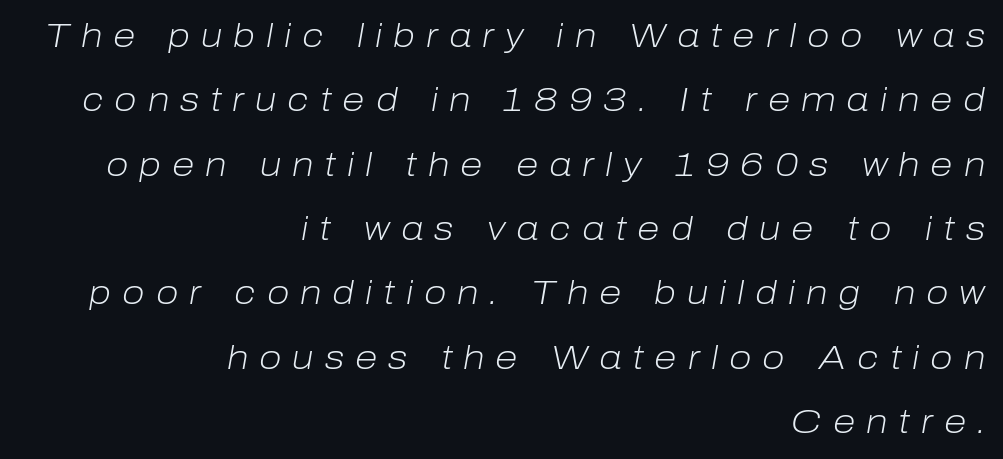
{"italic": "yes", "lean": "right", "slant_degrees": 10, "bold": "no", "weight": "light", "width": "normal", "stroke_contrast": "low", "x_height": "medium", "monospaced": "no", "underline": "no", "align": "right", "line_spacing": "loose", "line_spacing_ratio": 1.95, "letter_spacing": "wide", "letter_spacing_em": 0.33, "glyph_px": 33}
